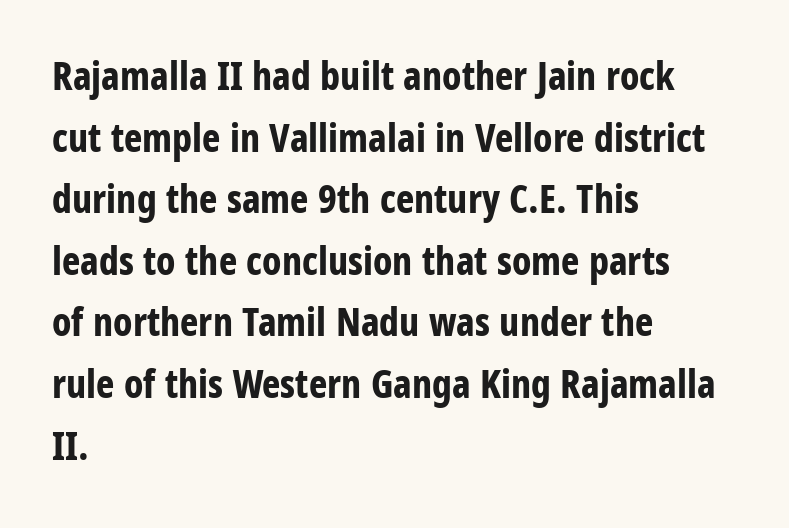
Q: Is the text bold? A: Yes.
Q: Is the text italic (slanted)? A: No, it is upright.
Q: Is the typeface a serif or a sans-serif typeface? A: Sans-serif.
Q: Is the text underlined? A: No.
Q: How is the paragraph aligned? A: Left-aligned.
Q: Is the spacing between letters normal or unusually wide? A: Normal.
Q: Is the spacing between lines tight, normal or loose? A: Normal.
Q: Width (condensed, normal, or wide)? A: Condensed.
Q: Stroke contrast? A: Low.
Q: x-height? A: Large.
Q: Monospaced? A: No.
